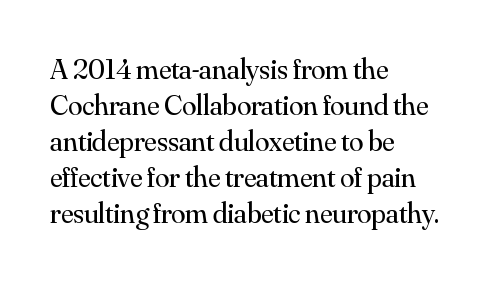
{"serif": "yes", "italic": "no", "bold": "no", "weight": "regular", "width": "normal", "stroke_contrast": "medium", "x_height": "small", "monospaced": "no", "underline": "no", "align": "left", "line_spacing_ratio": 1.24, "letter_spacing": "normal", "letter_spacing_em": 0.0, "glyph_px": 29}
